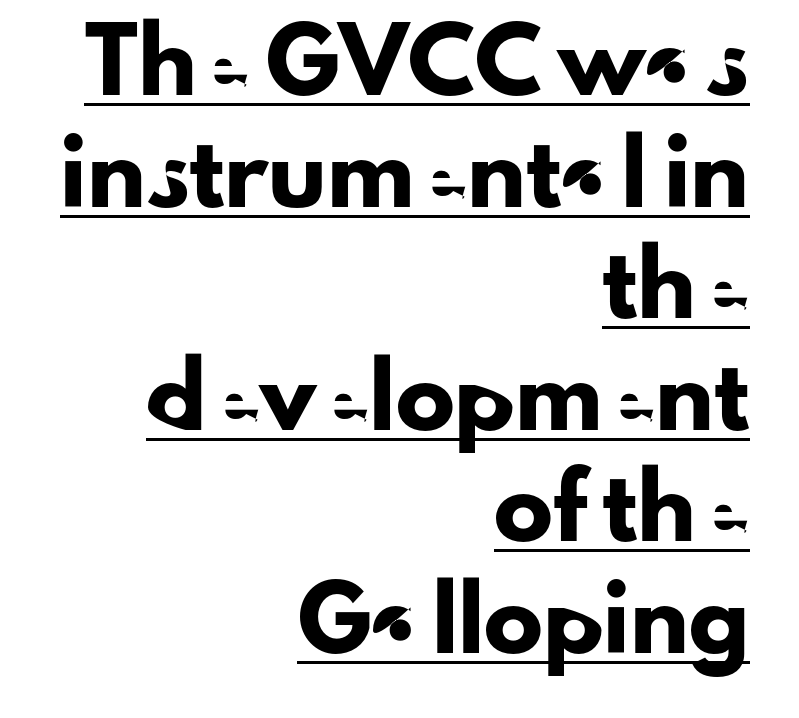
Proportional: the letters do not fall into vertical columns. If you drew a ruler down the right edge, every line would touch it. Short note: letters normally spaced. Posture: straight, roman, zero tilt. Honestly, the underline is the first thing you notice here. The rendering shows plain stroke endings on the letterforms — a sans-serif design.
